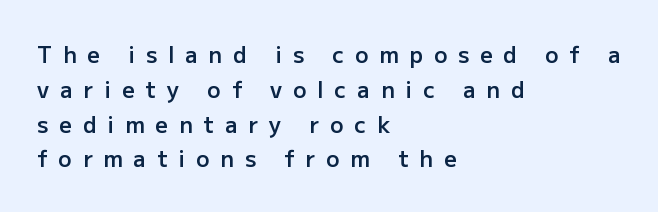
Q: Is the text bold? A: Semi-bold.
Q: Is the text italic (slanted)? A: No, it is upright.
Q: Is the text underlined? A: No.
Q: How is the paragraph aligned? A: Left-aligned.
Q: Is the spacing between letters normal or unusually wide? A: Unusually wide.
Q: Is the spacing between lines tight, normal or loose? A: Normal.
